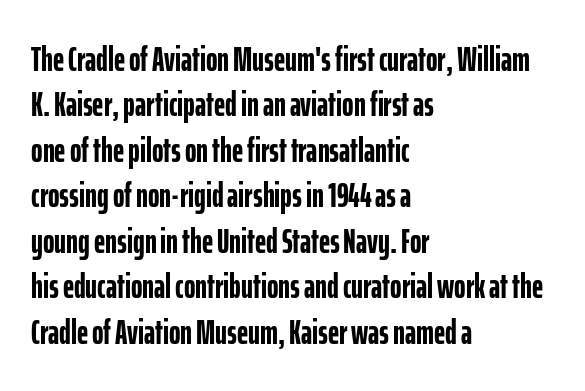
{"serif": "no", "italic": "no", "bold": "yes", "weight": "semibold", "width": "condensed", "stroke_contrast": "low", "x_height": "medium", "monospaced": "no", "underline": "no", "align": "left", "line_spacing": "normal", "line_spacing_ratio": 1.3, "letter_spacing": "normal", "letter_spacing_em": 0.0, "glyph_px": 35}
